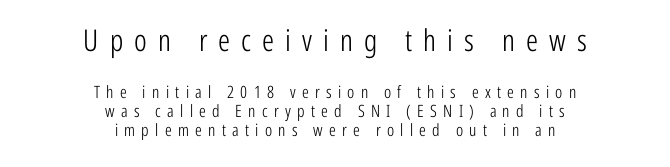
The image shows 30 px light, condensed sans-serif type, upright; set centered, tight line spacing (1.12x), unusually wide letter spacing (+0.37 em), not underlined; the first (top) block is 1.76x larger; low stroke contrast and a medium x-height.
